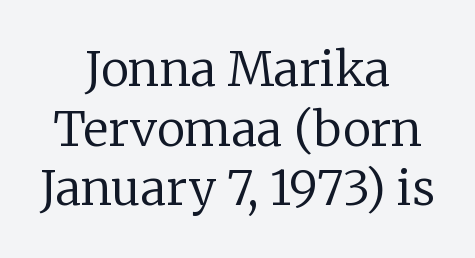
The weight would be labelled regular, book, light, or lighter still. A bare baseline throughout the passage. The face used here is seriffed, in the tradition of book romans. Nope, not italic — everything's standing straight. The rendering uses natural spacing where letterforms have individual widths. Layout note: lines centered.
